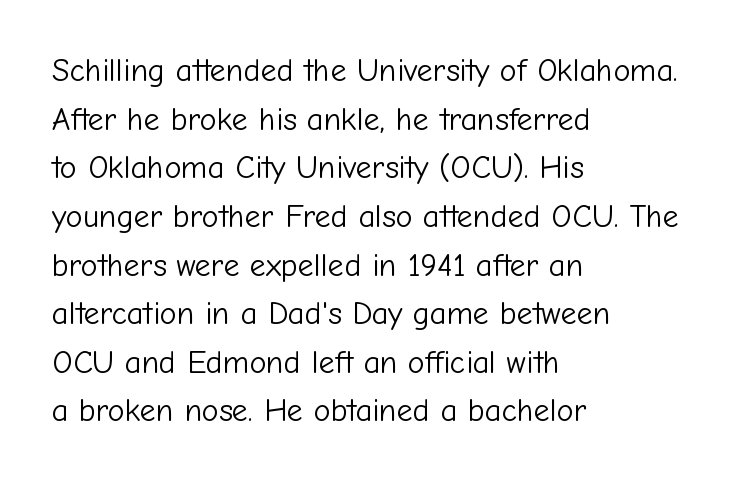
{"serif": "no", "italic": "no", "bold": "no", "weight": "light", "width": "normal", "stroke_contrast": "low", "x_height": "medium", "monospaced": "no", "underline": "no", "align": "left", "line_spacing": "normal", "line_spacing_ratio": 1.52, "letter_spacing": "normal", "letter_spacing_em": 0.0, "glyph_px": 32}
